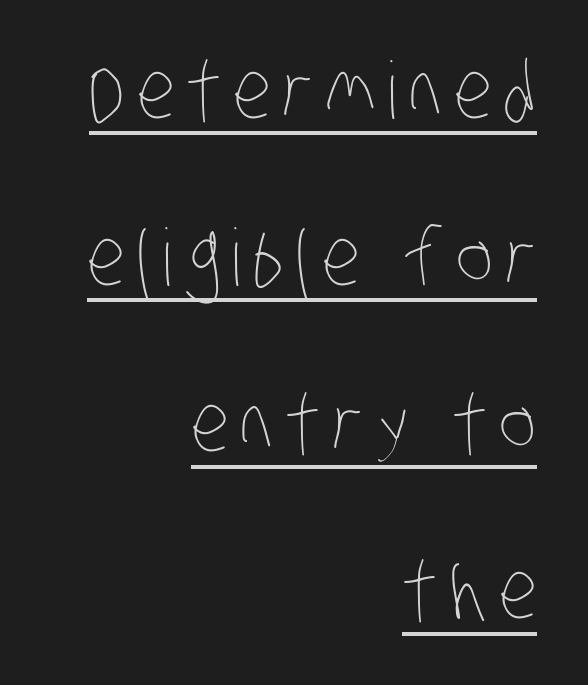
Q: Is the text bold? A: No.
Q: Is the text underlined? A: Yes.
Q: How is the paragraph aligned? A: Right-aligned.
Q: Is the spacing between lines tight, normal or loose? A: Loose.
Q: Width (condensed, normal, or wide)? A: Condensed.
Q: Stroke contrast? A: Low.
Q: x-height? A: Large.
Q: Monospaced? A: No.
